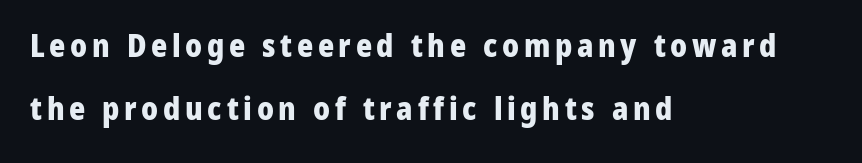
Q: Is the text bold? A: Yes.
Q: Is the text italic (slanted)? A: No, it is upright.
Q: Is the typeface a serif or a sans-serif typeface? A: Sans-serif.
Q: Is the text underlined? A: No.
Q: How is the paragraph aligned? A: Left-aligned.
Q: Is the spacing between lines tight, normal or loose? A: Loose.
Q: Width (condensed, normal, or wide)? A: Normal.
Q: Stroke contrast? A: Low.
Q: x-height? A: Medium.
Q: Monospaced? A: No.
